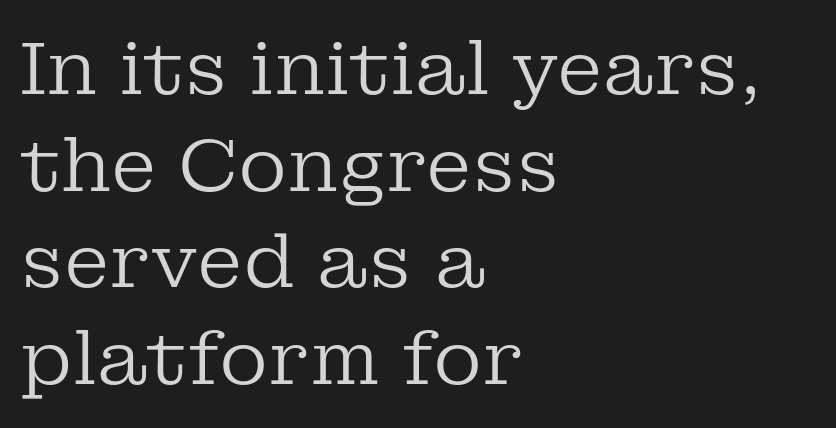
The image shows 75 px regular-weight serif type, upright; set left-aligned, normal line spacing (1.29x), normal letter spacing, not underlined; low stroke contrast and a medium x-height.
